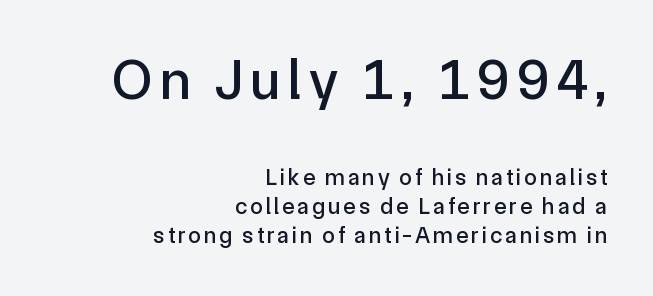
{"serif": "no", "italic": "no", "width": "normal", "x_height": "medium", "monospaced": "no", "underline": "no", "align": "right", "line_spacing": "normal", "line_spacing_ratio": 1.26, "larger_block": "first", "size_ratio": 2.48, "glyph_px": 57}
